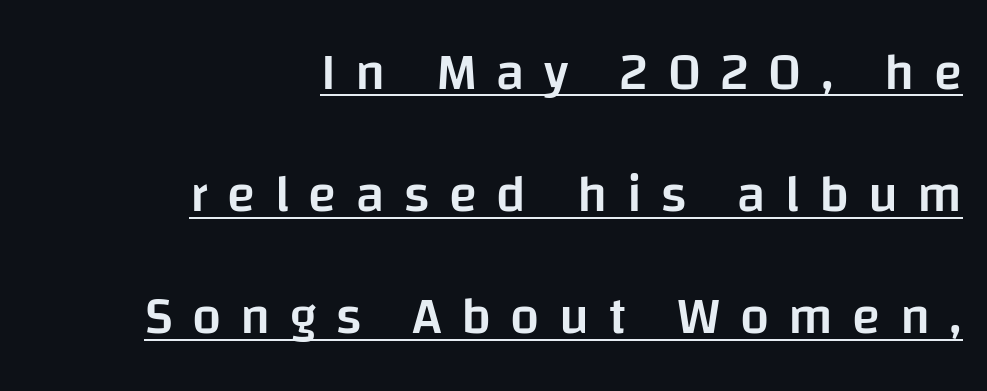
{"serif": "no", "italic": "no", "bold": "semi", "weight": "semibold", "width": "normal", "stroke_contrast": "low", "x_height": "large", "monospaced": "no", "underline": "yes", "align": "right", "line_spacing": "loose", "line_spacing_ratio": 2.35, "letter_spacing": "wide", "letter_spacing_em": 0.37, "glyph_px": 52}
